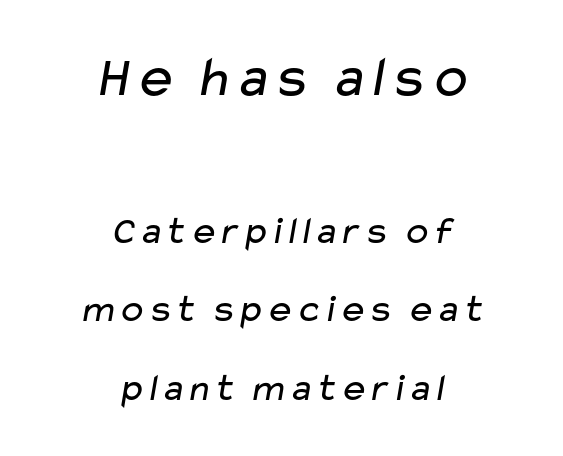
{"serif": "no", "bold": "no", "weight": "regular", "width": "wide", "stroke_contrast": "low", "x_height": "medium", "monospaced": "no", "underline": "no", "align": "center", "line_spacing": "loose", "line_spacing_ratio": 2.01, "letter_spacing": "normal", "letter_spacing_em": 0.0, "larger_block": "first", "size_ratio": 1.49, "glyph_px": 58}
